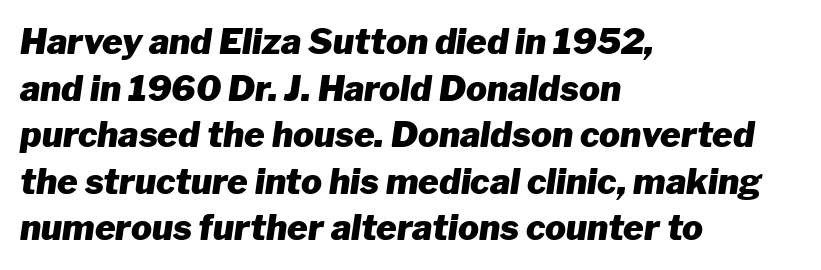
{"italic": "yes", "lean": "right", "slant_degrees": 8, "bold": "yes", "weight": "heavy", "width": "normal", "stroke_contrast": "low", "x_height": "medium", "monospaced": "no", "underline": "no", "align": "left", "line_spacing": "normal", "line_spacing_ratio": 1.33, "letter_spacing": "normal", "letter_spacing_em": 0.0, "glyph_px": 35}
